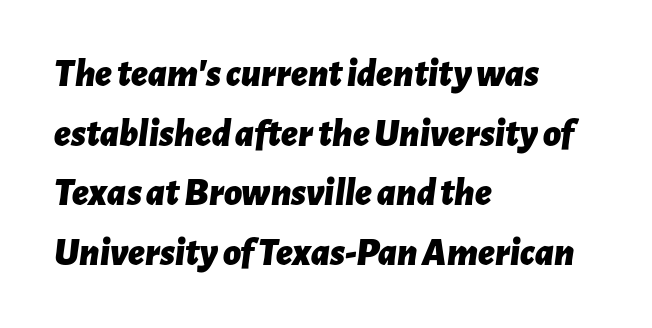
How would I describe the line gaps? Plain and ordinary. Nothing unusual about the tracking: characters are spaced as the font intends. Spacing verdict: proportional, widths tailored to each character. The whole block is typeset with a tilt.
